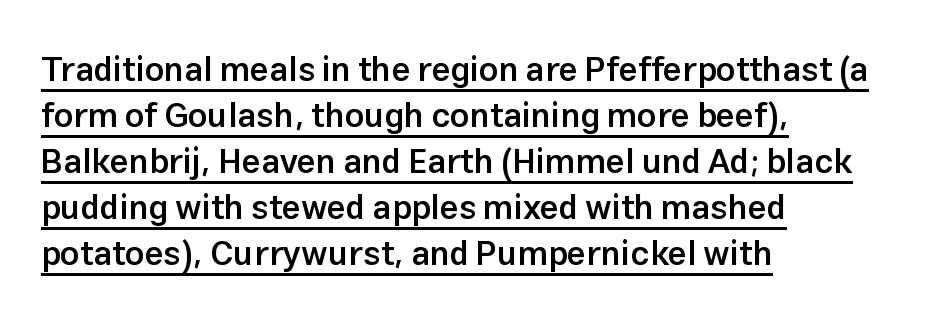
The image shows 34 px semibold sans-serif type, upright; set left-aligned, normal line spacing (1.35x), normal letter spacing, underlined; low stroke contrast and a medium x-height.
